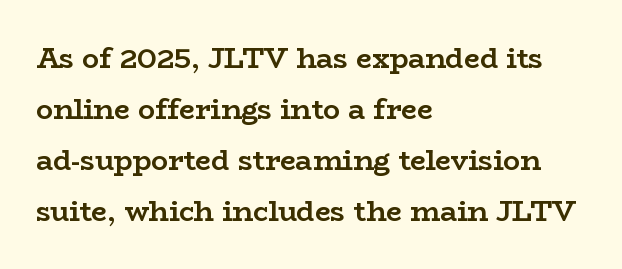
{"serif": "yes", "italic": "no", "bold": "yes", "weight": "semibold", "width": "wide", "stroke_contrast": "low", "x_height": "medium", "monospaced": "no", "underline": "no", "align": "left", "line_spacing_ratio": 1.82, "letter_spacing": "normal", "letter_spacing_em": 0.0, "glyph_px": 28}
